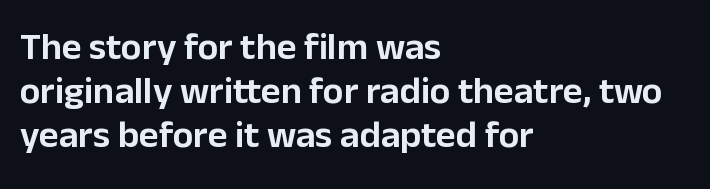
{"serif": "no", "italic": "no", "width": "normal", "stroke_contrast": "low", "x_height": "medium", "monospaced": "no", "underline": "no", "align": "left", "line_spacing_ratio": 1.16, "letter_spacing": "normal", "letter_spacing_em": 0.0, "glyph_px": 38}
